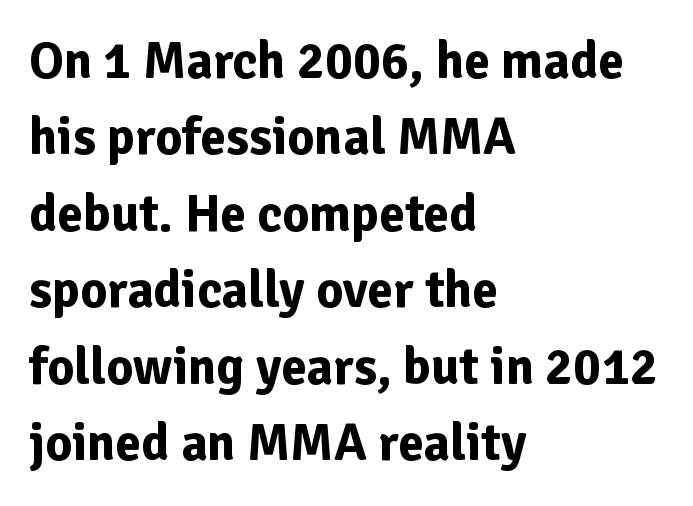
Q: Is the text bold? A: Yes.
Q: Is the text italic (slanted)? A: No, it is upright.
Q: Is the typeface a serif or a sans-serif typeface? A: Sans-serif.
Q: Is the text underlined? A: No.
Q: How is the paragraph aligned? A: Left-aligned.
Q: Is the spacing between letters normal or unusually wide? A: Normal.
Q: Is the spacing between lines tight, normal or loose? A: Normal.
Q: Width (condensed, normal, or wide)? A: Normal.
Q: Stroke contrast? A: Low.
Q: x-height? A: Medium.
Q: Monospaced? A: No.
